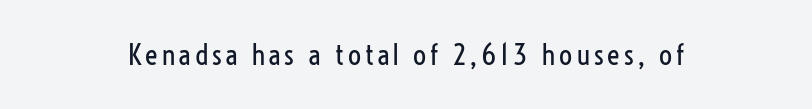
{"serif": "no", "italic": "no", "bold": "no", "weight": "regular", "width": "condensed", "stroke_contrast": "low", "x_height": "medium", "monospaced": "no", "underline": "no", "glyph_px": 29}
